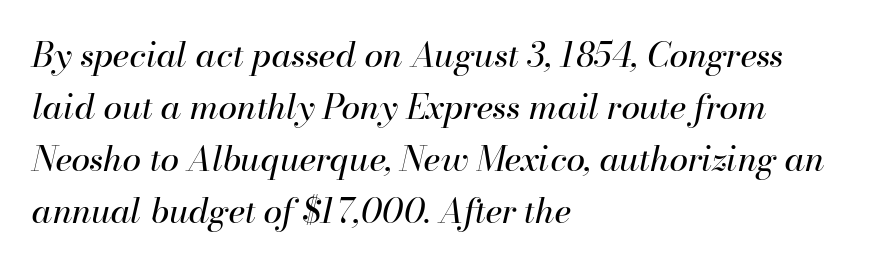
{"italic": "yes", "lean": "right", "slant_degrees": 13, "bold": "no", "weight": "regular", "width": "normal", "stroke_contrast": "high", "x_height": "small", "monospaced": "no", "underline": "no", "align": "left", "line_spacing": "normal", "line_spacing_ratio": 1.53, "letter_spacing": "normal", "letter_spacing_em": 0.0, "glyph_px": 34}
